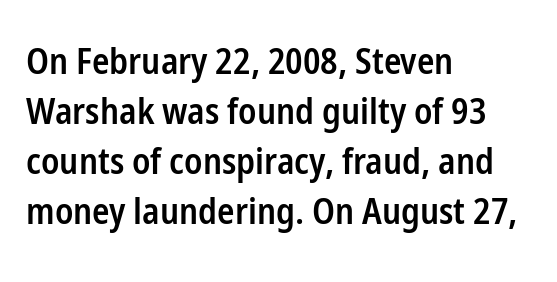
The image shows 36 px semibold, condensed sans-serif type, upright; set left-aligned, normal line spacing (1.39x), normal letter spacing, not underlined; low stroke contrast and a medium x-height.
